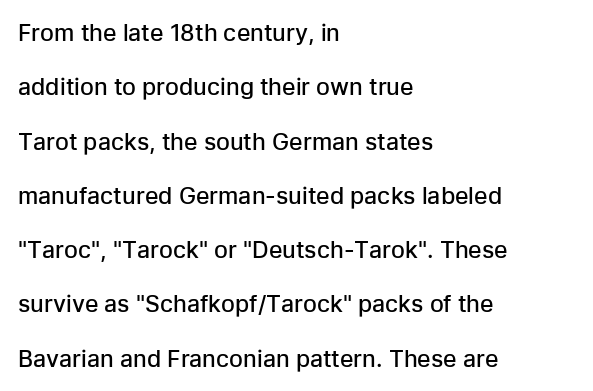
Is the block centered? No — it sits flush against the left margin. Regarding leading, the lines here are spaced well apart. The line texture is even and compact thanks to regular tracking. Style check: upright. Quick note: underline off. The face used here is a semibold: visibly heavier than regular, lighter than bold.
